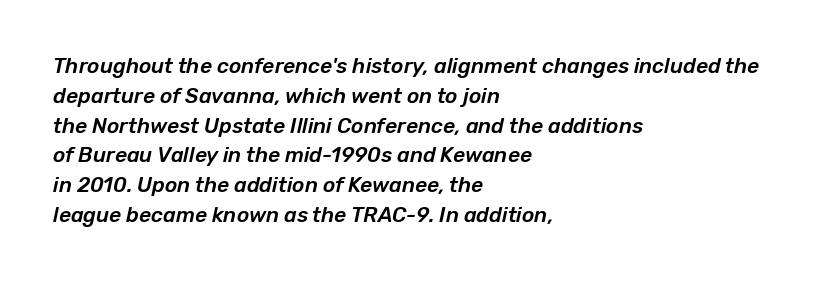
Horizontal bands of white between lines are of average thickness. Has an underline been added? It has not. Notice how the passage keeps a crisp vertical edge on the left only. When letters slant like this, we call the style italic. How are the letters spaced? Ordinarily, with no added tracking.
